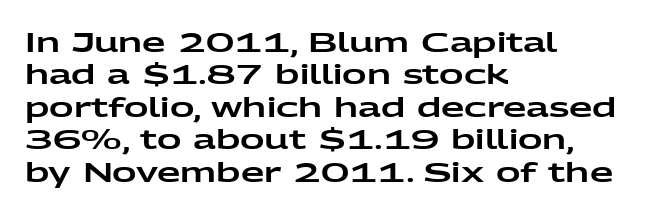
The image shows 27 px text type, upright; set left-aligned, line spacing 1.2x, normal letter spacing, not underlined.
